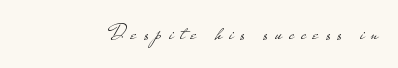
Q: Is the text bold? A: No.
Q: Is the text italic (slanted)? A: Yes.
Q: Is the text underlined? A: No.
Q: How is the paragraph aligned? A: Right-aligned.
Q: Is the spacing between letters normal or unusually wide? A: Unusually wide.
